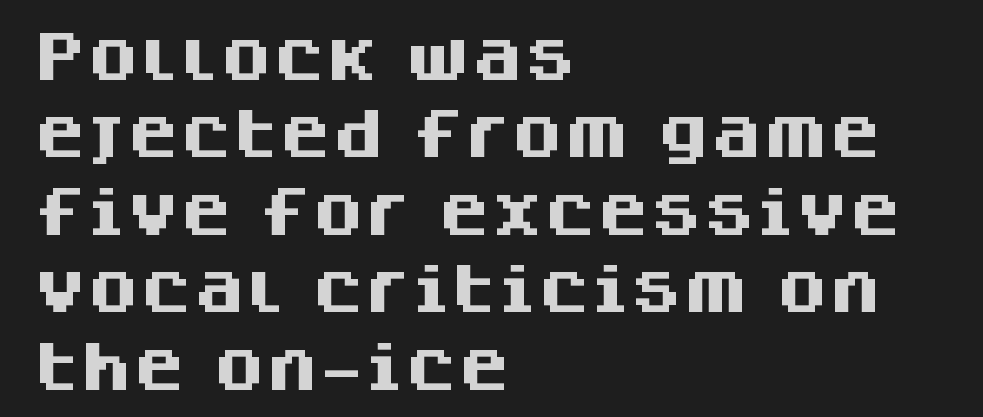
{"serif": "no", "italic": "no", "bold": "yes", "weight": "heavy", "width": "normal", "stroke_contrast": "medium", "x_height": "large", "monospaced": "no", "underline": "no", "align": "left", "line_spacing": "normal", "line_spacing_ratio": 1.46, "letter_spacing": "normal", "letter_spacing_em": 0.0, "glyph_px": 53}
